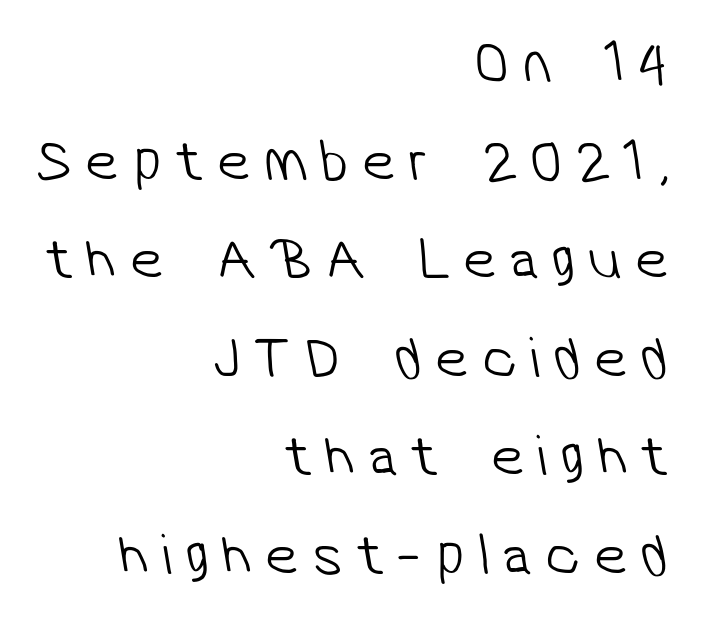
Rows of type keep a routine distance in the vertical direction. The specimen omits any rule beneath the text block's lines. The letters are spread apart with noticeably loose tracking. Check where the strokes stop: nothing finishes them off — pure sans. Stroke mass is kept to a normal reading level or below. Right-aligned paragraph, ragged on the left.
